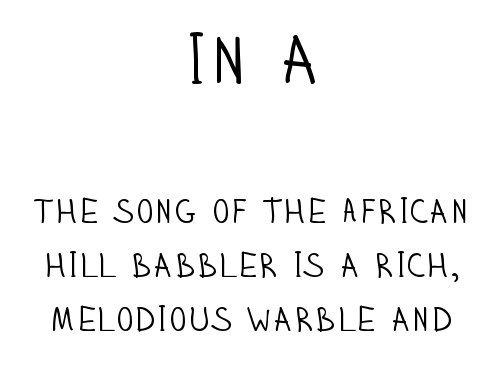
{"serif": "no", "italic": "no", "bold": "no", "weight": "light", "width": "condensed", "stroke_contrast": "low", "x_height": "large", "monospaced": "no", "underline": "no", "align": "center", "line_spacing": "normal", "line_spacing_ratio": 1.6, "letter_spacing": "normal", "letter_spacing_em": 0.0, "larger_block": "first", "size_ratio": 2.03, "glyph_px": 69}
